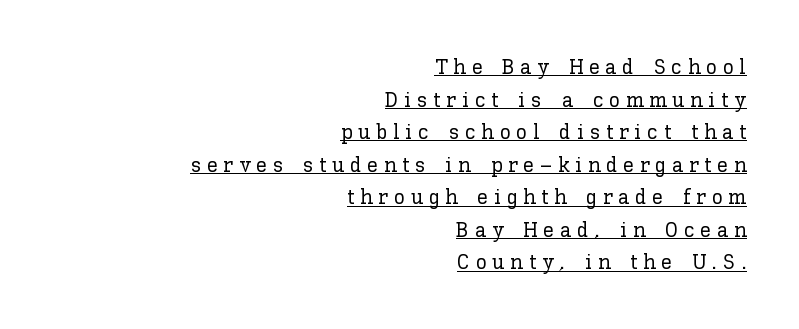
{"italic": "no", "underline": "yes", "align": "right", "line_spacing": "normal", "line_spacing_ratio": 1.48, "letter_spacing": "wide", "letter_spacing_em": 0.26, "glyph_px": 22}
